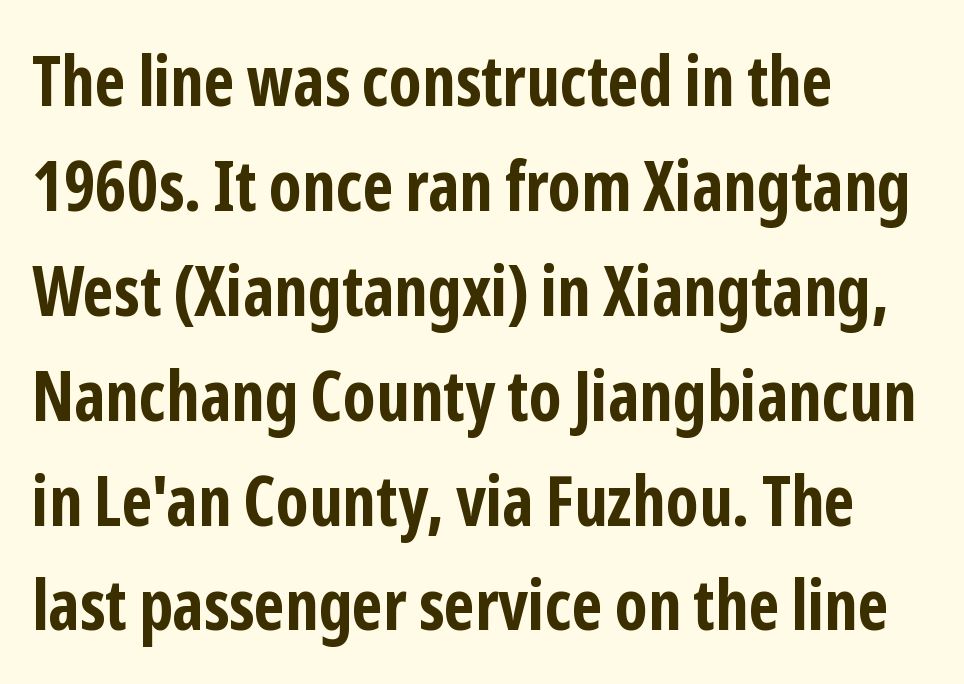
Q: Is the text bold? A: Yes.
Q: Is the text italic (slanted)? A: No, it is upright.
Q: Is the typeface a serif or a sans-serif typeface? A: Sans-serif.
Q: Is the text underlined? A: No.
Q: How is the paragraph aligned? A: Left-aligned.
Q: Is the spacing between letters normal or unusually wide? A: Normal.
Q: Is the spacing between lines tight, normal or loose? A: Normal.
Q: Width (condensed, normal, or wide)? A: Condensed.
Q: Stroke contrast? A: Low.
Q: x-height? A: Medium.
Q: Monospaced? A: No.
